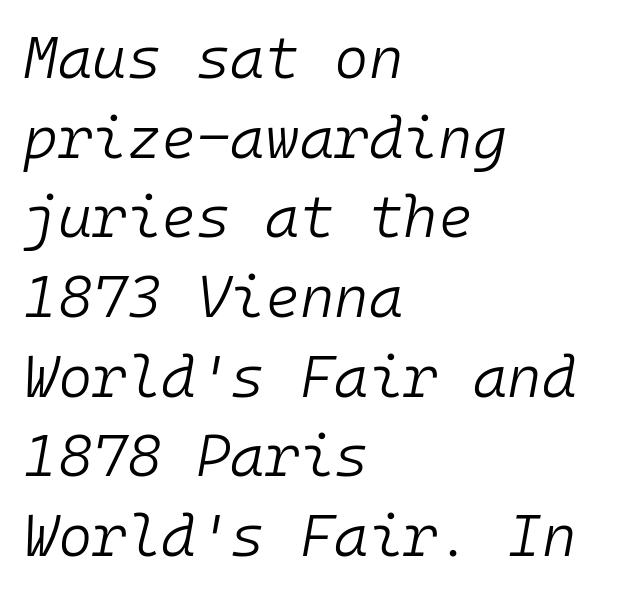
The image shows 59 px light type, italic (leaning right), monospaced; set left-aligned, normal line spacing (1.35x), normal letter spacing, not underlined; low stroke contrast and a medium x-height.
